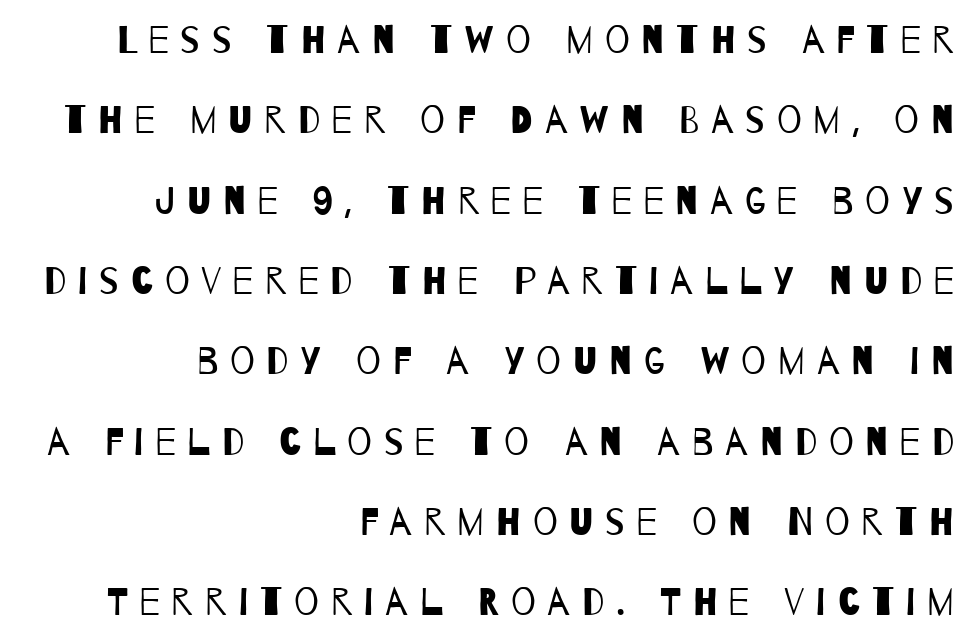
The image shows 39 px regular-weight, condensed sans-serif type; set right-aligned, loose line spacing (2.06x), unusually wide letter spacing (+0.3 em), not underlined; low stroke contrast and a large x-height.
